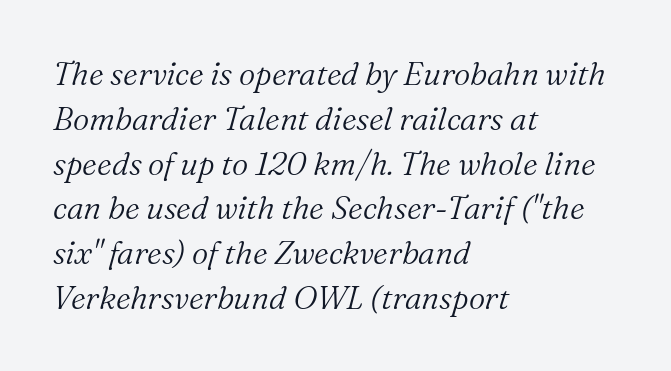
The image shows 32 px light serif type, italic (leaning right); set left-aligned, normal line spacing (1.4x), normal letter spacing, not underlined; medium stroke contrast and a medium x-height.
